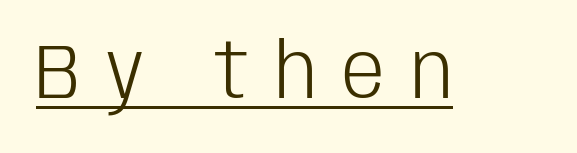
The image shows 77 px light, condensed sans-serif type, upright; set unusually wide letter spacing (+0.33 em), underlined; low stroke contrast and a large x-height.
